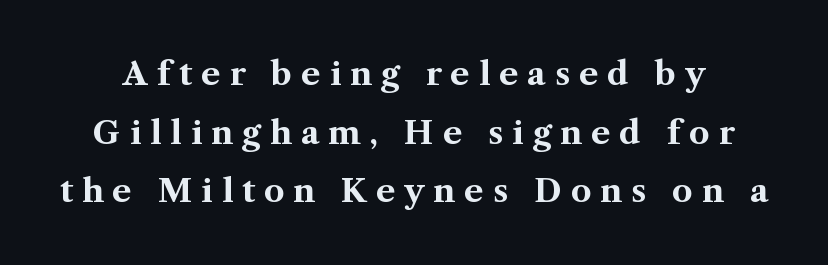
You could not count columns in this text — the font is proportionally spaced. Nope, not italic — everything's standing straight. Between one letter and the next there's a generous, obvious gap. The designer went with a serif here, giving each stem small feet. Descenders are the only things crossing below the line.
